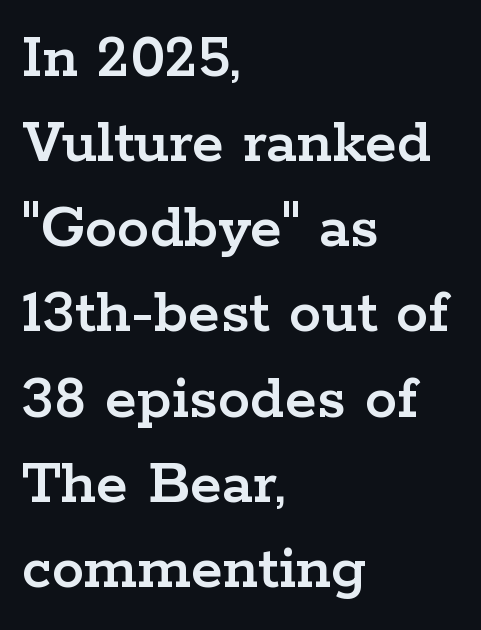
{"serif": "yes", "italic": "no", "width": "wide", "stroke_contrast": "low", "x_height": "medium", "monospaced": "no", "underline": "no", "align": "left", "line_spacing": "normal", "line_spacing_ratio": 1.31, "letter_spacing": "normal", "letter_spacing_em": 0.0, "glyph_px": 65}
